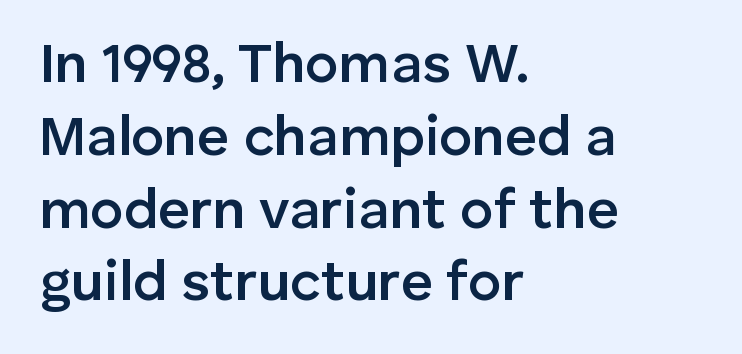
{"serif": "no", "italic": "no", "bold": "semi", "weight": "semibold", "width": "normal", "stroke_contrast": "low", "x_height": "medium", "monospaced": "no", "underline": "no", "align": "left", "line_spacing": "normal", "line_spacing_ratio": 1.3, "letter_spacing": "normal", "letter_spacing_em": 0.0, "glyph_px": 56}
